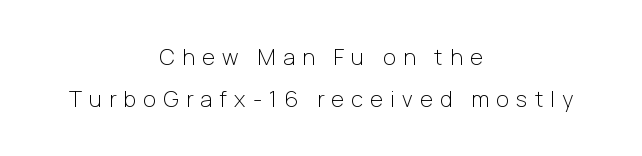
Notice how the passage keeps no hard edge, just a central spine. The letters stand upright; this is a roman face. Is the type heavy? It reads as light-to-regular instead. Airy leading. Students, note that the glyphs here are deliberately spaced far apart. Check the space under the baseline: it is left empty.
